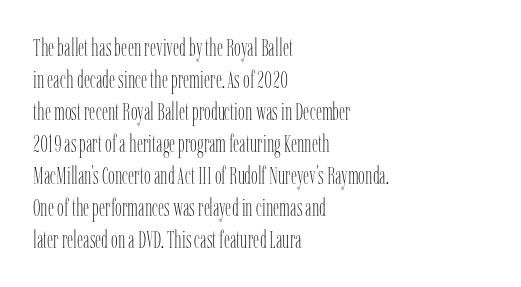
Q: Is the text bold? A: No.
Q: Is the text italic (slanted)? A: No, it is upright.
Q: Is the text underlined? A: No.
Q: How is the paragraph aligned? A: Left-aligned.
Q: Is the spacing between letters normal or unusually wide? A: Normal.
Q: Is the spacing between lines tight, normal or loose? A: Normal.
